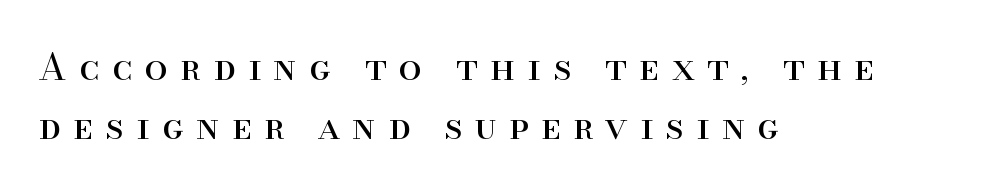
The image shows 37 px regular-weight serif type, upright; set left-aligned, normal line spacing (1.6x), unusually wide letter spacing (+0.33 em), not underlined; high stroke contrast and a small x-height.
